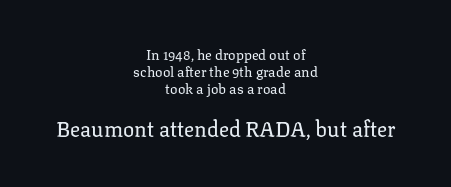
Q: Is the text bold? A: No.
Q: Is the text italic (slanted)? A: No, it is upright.
Q: Is the text underlined? A: No.
Q: How is the paragraph aligned? A: Centered.
Q: Is the spacing between letters normal or unusually wide? A: Normal.
Q: Which block of text is set in a larger size, the first (top) or the second (bottom)? A: The second (bottom) one.
